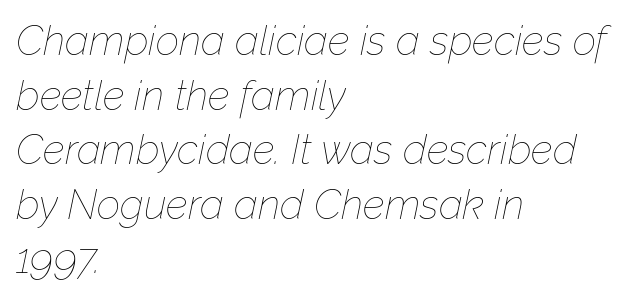
It's the slanting kind of type. The text block is weighted toward the left margin, trailing off unevenly rightward. Students, note that the glyphs here touch the page at normal intervals. Is this a fixed-width face? No — the glyphs have proportional, varying widths. How would I describe the line gaps? Plain and ordinary.
